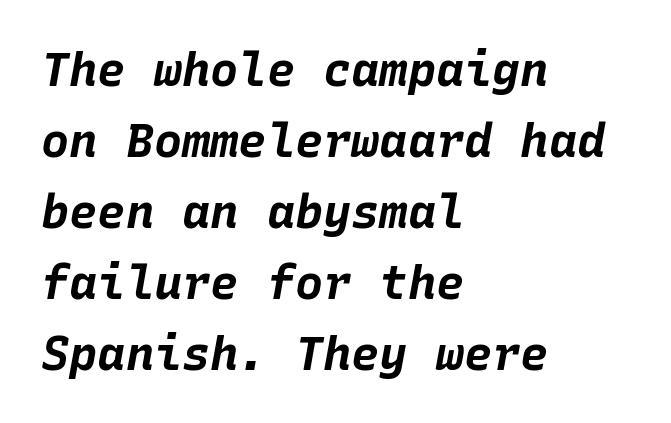
{"italic": "yes", "lean": "right", "slant_degrees": 10, "bold": "yes", "weight": "bold", "width": "normal", "stroke_contrast": "low", "x_height": "large", "monospaced": "yes", "underline": "no", "align": "left", "line_spacing": "normal", "line_spacing_ratio": 1.51, "letter_spacing": "normal", "letter_spacing_em": 0.0, "glyph_px": 47}
